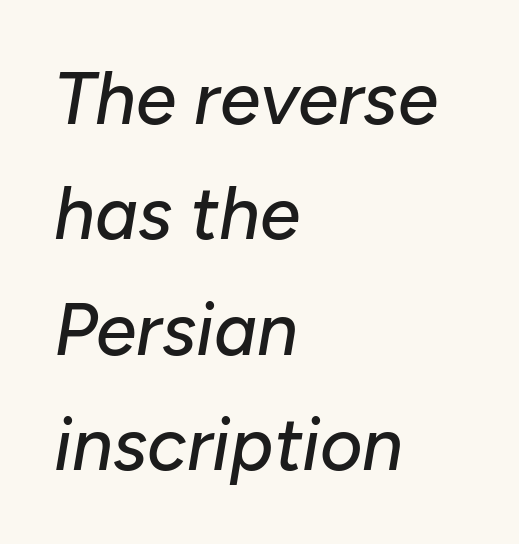
The image shows 73 px text type, italic (leaning right); set left-aligned, normal line spacing (1.58x), normal letter spacing, not underlined; low stroke contrast and a medium x-height.
